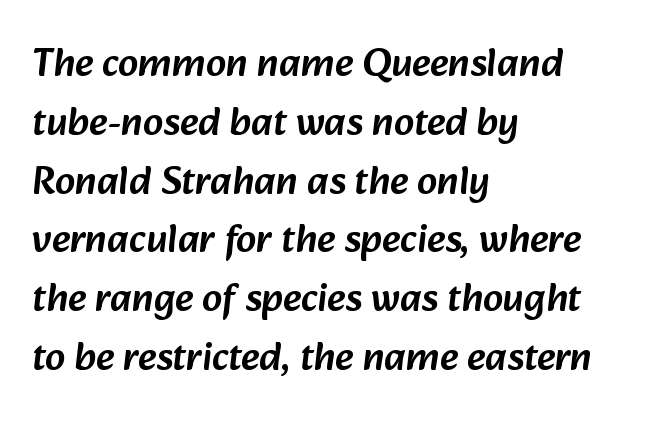
This rendering features lettering with no underline. Between one letter and the next there's only the usual sliver of space. Each letter's strokes conclude bluntly, with no projecting serifs. Spacing verdict: proportional, widths tailored to each character.
